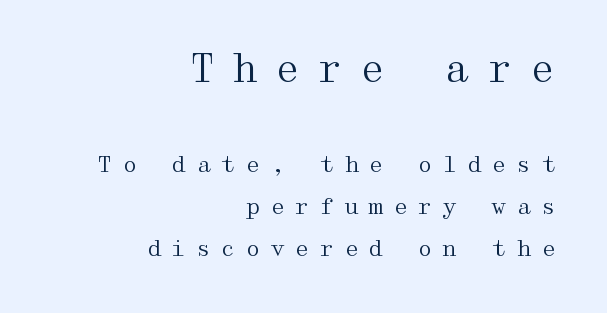
Interline gaps are noticeably wide in this sample. Observe the wide spacing: letters keep a clear distance from each other. The passage shown is not underscored anywhere. A quiet, ordinary-to-light weight characterises the typeface. The characters display serif detailing at their extremities. Whoever set this made the first block the dominant, larger element.
